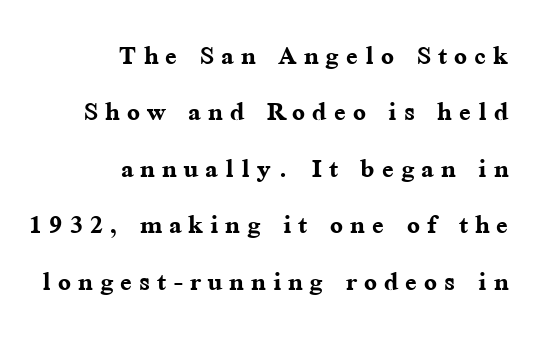
Q: Is the text bold? A: Yes.
Q: Is the text italic (slanted)? A: No, it is upright.
Q: Is the typeface a serif or a sans-serif typeface? A: Serif.
Q: Is the text underlined? A: No.
Q: How is the paragraph aligned? A: Right-aligned.
Q: Is the spacing between letters normal or unusually wide? A: Unusually wide.
Q: Is the spacing between lines tight, normal or loose? A: Normal.
Q: Width (condensed, normal, or wide)? A: Normal.
Q: Stroke contrast? A: Medium.
Q: x-height? A: Medium.
Q: Monospaced? A: No.
